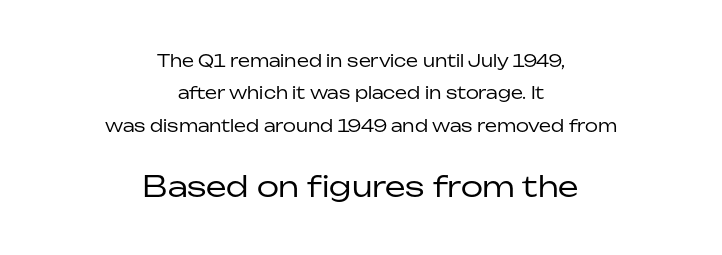
The image shows 29 px regular-weight sans-serif type, upright; set centered, loose line spacing (1.91x), normal letter spacing, not underlined; the second (bottom) block is 1.71x larger; low stroke contrast and a medium x-height.
